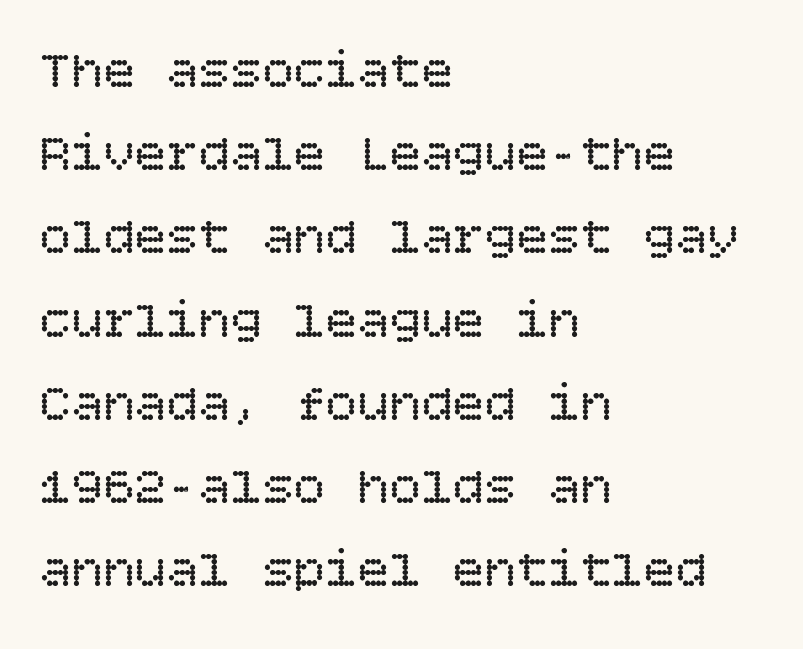
Q: Is the text bold? A: No.
Q: Is the text italic (slanted)? A: No, it is upright.
Q: Is the text underlined? A: No.
Q: How is the paragraph aligned? A: Left-aligned.
Q: Is the spacing between letters normal or unusually wide? A: Normal.
Q: Is the spacing between lines tight, normal or loose? A: Normal.
Q: Width (condensed, normal, or wide)? A: Normal.
Q: Stroke contrast? A: Low.
Q: x-height? A: Large.
